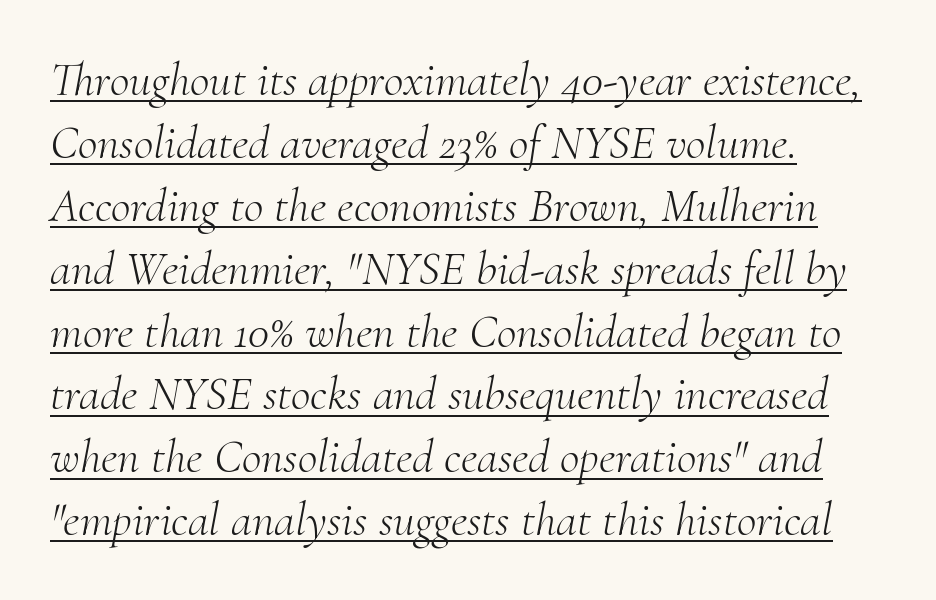
Q: Is the text bold? A: No.
Q: Is the text italic (slanted)? A: Yes, it leans right by about 10 degrees.
Q: Is the typeface a serif or a sans-serif typeface? A: Serif.
Q: Is the text underlined? A: Yes.
Q: How is the paragraph aligned? A: Left-aligned.
Q: Is the spacing between letters normal or unusually wide? A: Normal.
Q: Is the spacing between lines tight, normal or loose? A: Normal.
Q: Width (condensed, normal, or wide)? A: Normal.
Q: Stroke contrast? A: Medium.
Q: x-height? A: Small.
Q: Monospaced? A: No.
